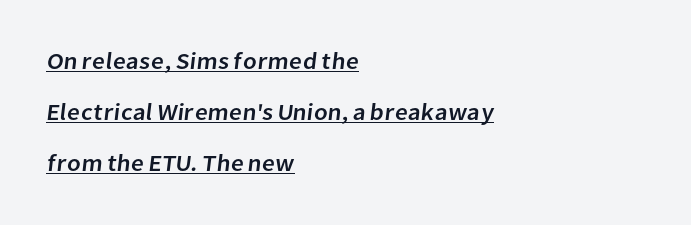
{"underline": "yes", "align": "left", "line_spacing": "loose", "line_spacing_ratio": 2.22, "letter_spacing": "normal", "letter_spacing_em": 0.0, "glyph_px": 23}
